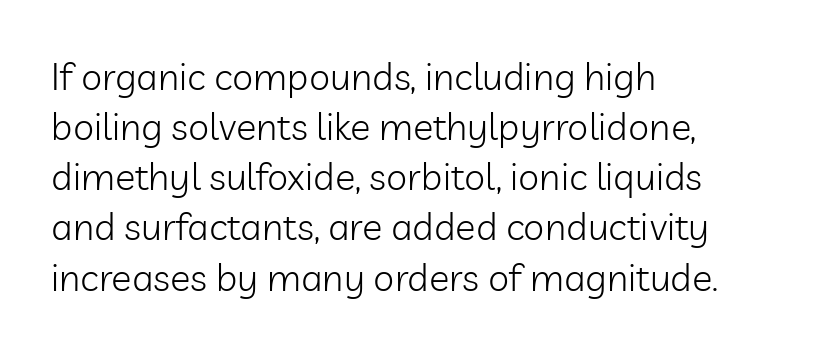
{"serif": "no", "italic": "no", "bold": "no", "weight": "light", "width": "normal", "stroke_contrast": "low", "x_height": "medium", "monospaced": "no", "underline": "no", "align": "left", "line_spacing": "normal", "line_spacing_ratio": 1.32, "letter_spacing": "normal", "letter_spacing_em": 0.0, "glyph_px": 38}
